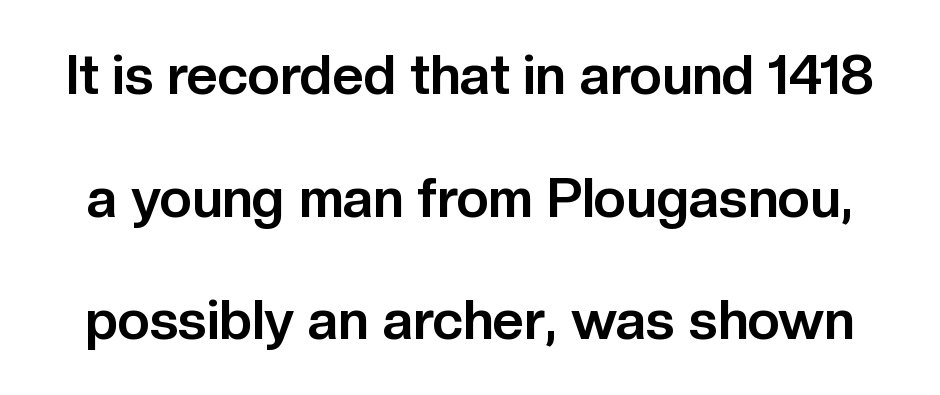
The image shows 55 px bold sans-serif type, upright; set loose line spacing (2.23x), normal letter spacing, not underlined; low stroke contrast and a medium x-height.
